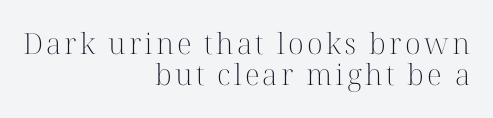
{"serif": "yes", "italic": "no", "bold": "no", "weight": "light", "width": "normal", "stroke_contrast": "high", "x_height": "medium", "monospaced": "no", "underline": "no", "align": "right", "line_spacing": "tight", "line_spacing_ratio": 1.07, "glyph_px": 29}
